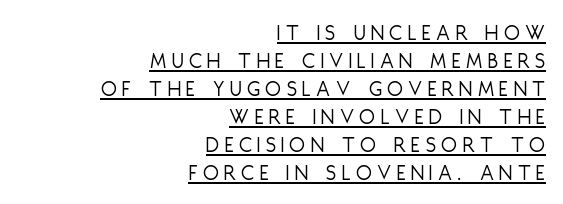
Q: Is the text bold? A: No.
Q: Is the text italic (slanted)? A: No, it is upright.
Q: Is the text underlined? A: Yes.
Q: How is the paragraph aligned? A: Right-aligned.
Q: Is the spacing between letters normal or unusually wide? A: Unusually wide.
